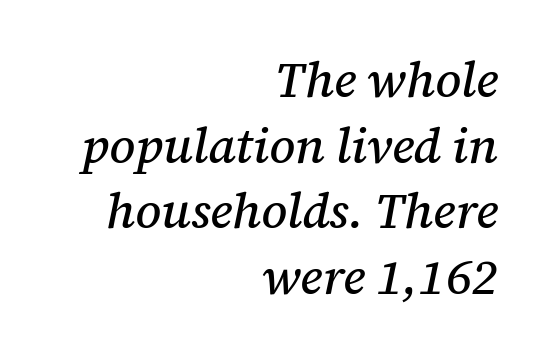
Q: Is the text italic (slanted)? A: Yes, it leans right by about 12 degrees.
Q: Is the typeface a serif or a sans-serif typeface? A: Serif.
Q: Is the text underlined? A: No.
Q: How is the paragraph aligned? A: Right-aligned.
Q: Is the spacing between letters normal or unusually wide? A: Normal.
Q: Is the spacing between lines tight, normal or loose? A: Normal.
Q: Width (condensed, normal, or wide)? A: Normal.
Q: Stroke contrast? A: Medium.
Q: x-height? A: Medium.
Q: Monospaced? A: No.
